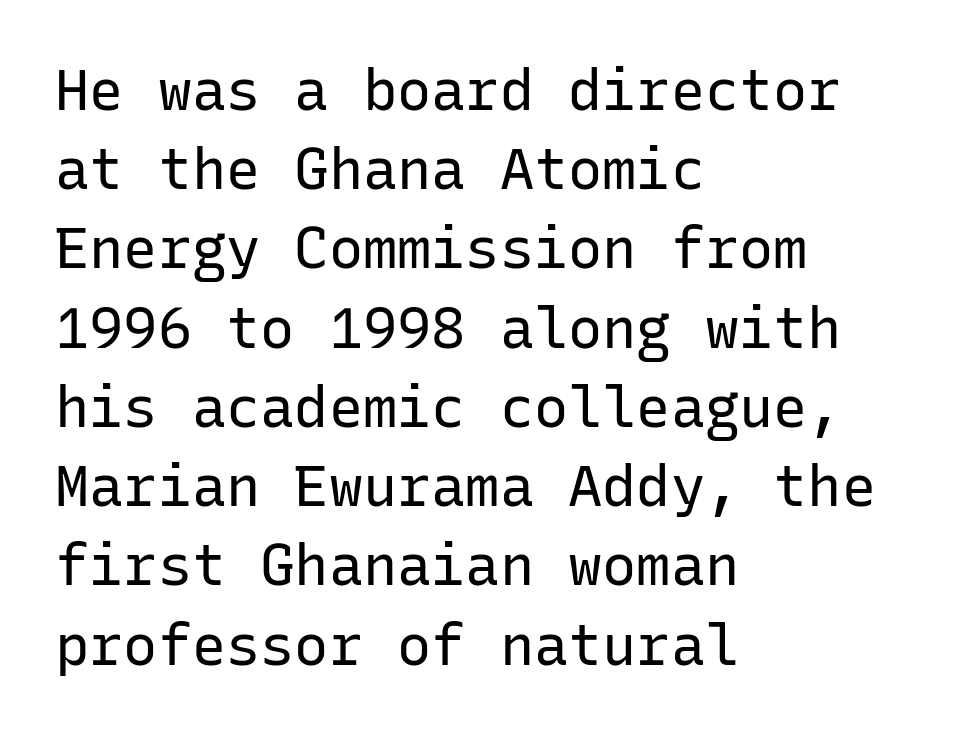
{"serif": "no", "italic": "no", "bold": "no", "weight": "regular", "width": "normal", "stroke_contrast": "low", "x_height": "medium", "monospaced": "yes", "underline": "no", "align": "left", "line_spacing": "normal", "line_spacing_ratio": 1.39, "letter_spacing": "normal", "letter_spacing_em": 0.0, "glyph_px": 57}
